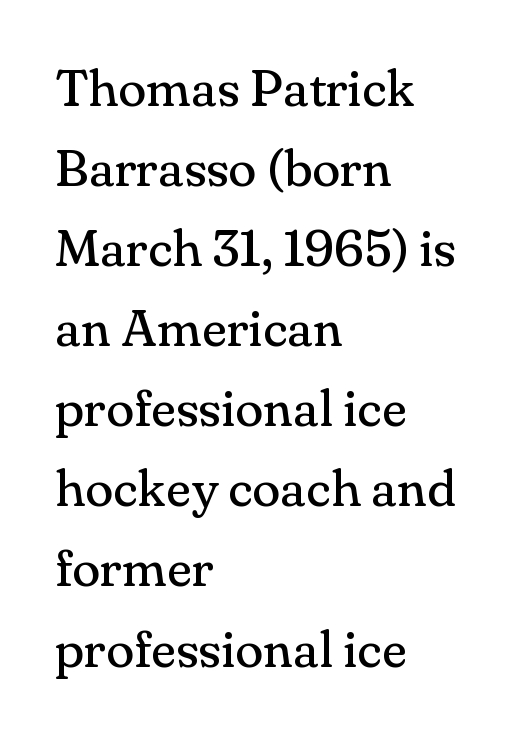
The rendering uses a moderate line-height, typical for paragraphs. Posture: vertical. Stroke mass is kept to a normal reading level or below. In CSS terms this would be text-align: left.
